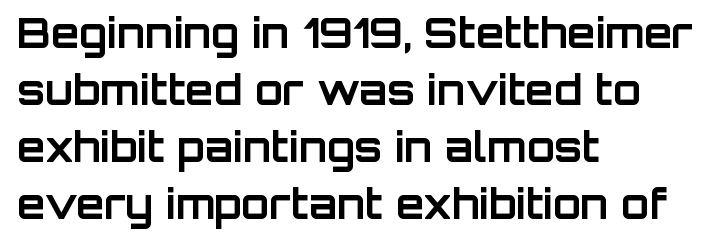
Q: Is the text bold? A: Yes.
Q: Is the text italic (slanted)? A: No, it is upright.
Q: Is the typeface a serif or a sans-serif typeface? A: Sans-serif.
Q: Is the text underlined? A: No.
Q: How is the paragraph aligned? A: Left-aligned.
Q: Is the spacing between letters normal or unusually wide? A: Normal.
Q: Is the spacing between lines tight, normal or loose? A: Normal.
Q: Width (condensed, normal, or wide)? A: Normal.
Q: Stroke contrast? A: Low.
Q: x-height? A: Large.
Q: Monospaced? A: No.
